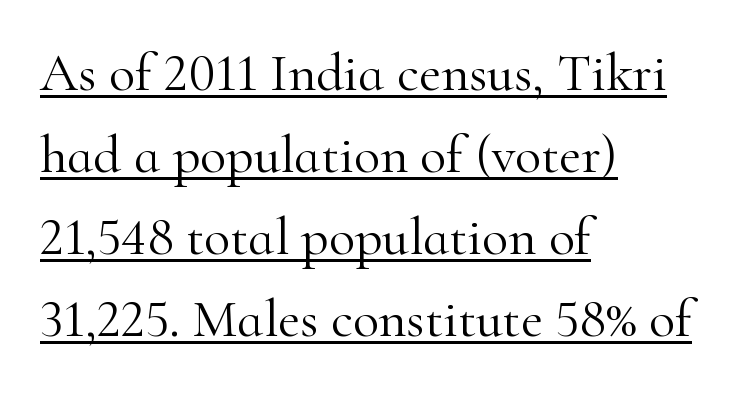
{"serif": "yes", "italic": "no", "bold": "no", "weight": "light", "width": "normal", "stroke_contrast": "high", "x_height": "small", "monospaced": "no", "underline": "yes", "align": "left", "line_spacing": "normal", "line_spacing_ratio": 1.52, "letter_spacing": "normal", "letter_spacing_em": 0.0, "glyph_px": 54}
